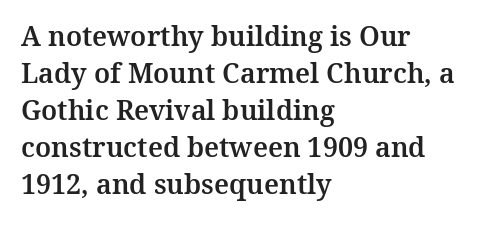
The image shows 27 px text type, upright; set left-aligned, normal line spacing (1.37x), normal letter spacing, not underlined.
